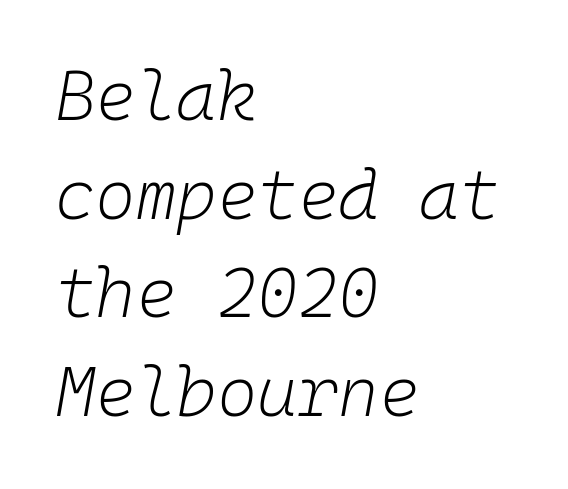
The image shows 69 px light type, italic (leaning right), monospaced; set left-aligned, normal line spacing (1.43x), normal letter spacing, not underlined; low stroke contrast and a medium x-height.
